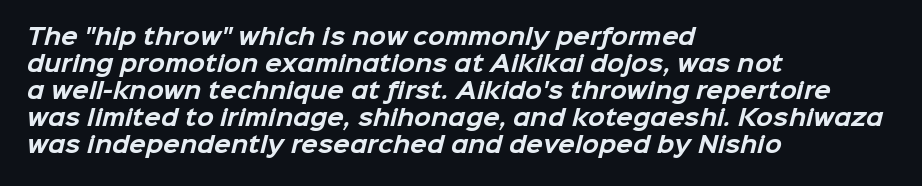
The image shows 22 px bold type; set left-aligned, line spacing 1.23x, normal letter spacing, not underlined.
